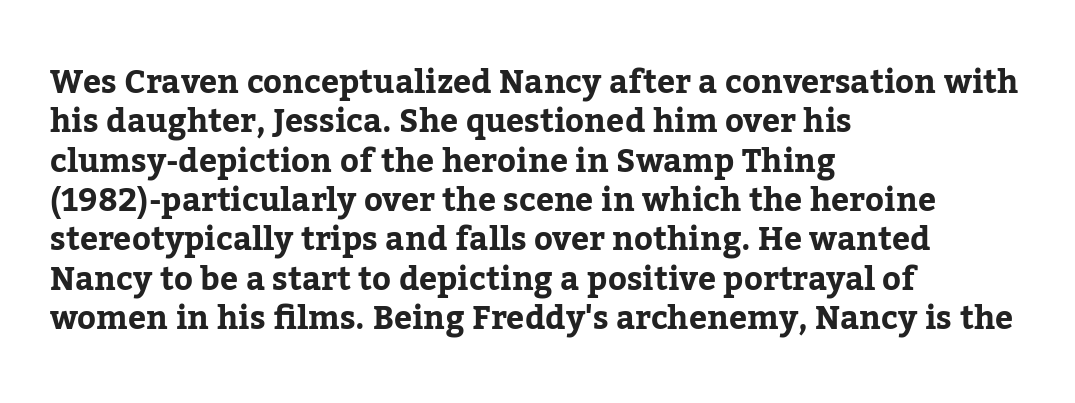
{"serif": "yes", "italic": "no", "width": "normal", "stroke_contrast": "low", "x_height": "medium", "monospaced": "no", "underline": "no", "align": "left", "line_spacing_ratio": 1.23, "letter_spacing": "normal", "letter_spacing_em": 0.0, "glyph_px": 32}
